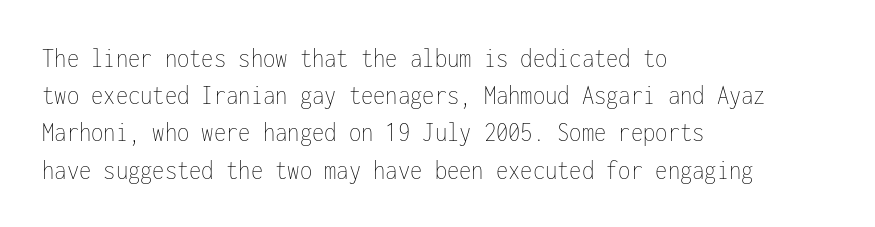
The image shows 28 px thin, condensed type, upright, monospaced; set left-aligned, normal line spacing (1.33x), normal letter spacing, not underlined; low stroke contrast and a medium x-height.
